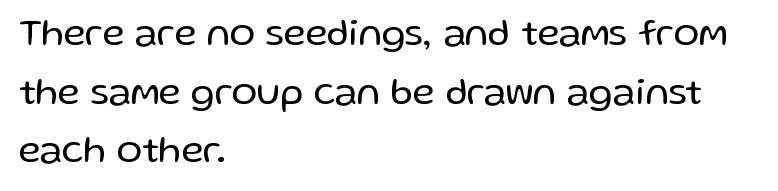
Is this a sans? Yes — the strokes have no serifs. Each letter keeps its own natural width here, so spacing adapts to shape. Unbolded letterforms with no extra heft. Every stem runs plumb, perpendicular to the baseline. The rendering keeps characters at their native spacing.
